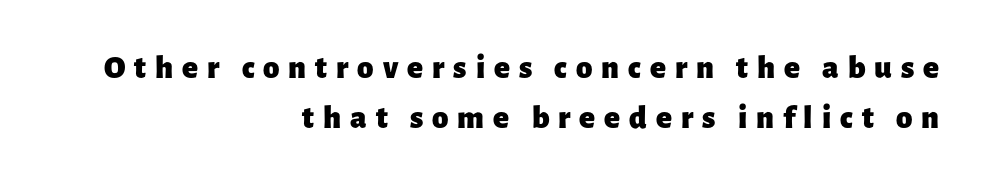
Q: Is the text bold? A: Yes.
Q: Is the text italic (slanted)? A: No, it is upright.
Q: Is the typeface a serif or a sans-serif typeface? A: Sans-serif.
Q: Is the text underlined? A: No.
Q: How is the paragraph aligned? A: Right-aligned.
Q: Is the spacing between letters normal or unusually wide? A: Unusually wide.
Q: Is the spacing between lines tight, normal or loose? A: Normal.
Q: Width (condensed, normal, or wide)? A: Normal.
Q: Stroke contrast? A: Low.
Q: x-height? A: Medium.
Q: Monospaced? A: No.
